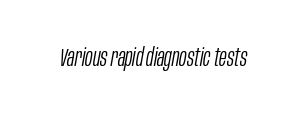
{"italic": "yes", "lean": "right", "slant_degrees": 10, "bold": "no", "underline": "no", "letter_spacing": "normal", "letter_spacing_em": 0.0, "glyph_px": 25}
